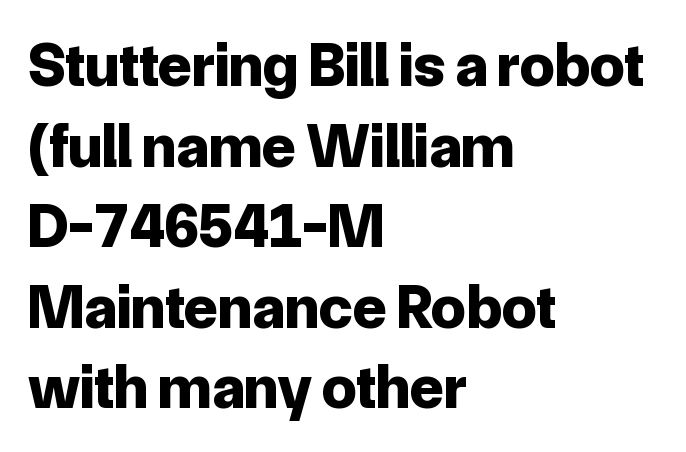
Q: Is the text bold? A: Yes.
Q: Is the text italic (slanted)? A: No, it is upright.
Q: Is the typeface a serif or a sans-serif typeface? A: Sans-serif.
Q: Is the text underlined? A: No.
Q: How is the paragraph aligned? A: Left-aligned.
Q: Is the spacing between letters normal or unusually wide? A: Normal.
Q: Is the spacing between lines tight, normal or loose? A: Normal.
Q: Width (condensed, normal, or wide)? A: Normal.
Q: Stroke contrast? A: Low.
Q: x-height? A: Medium.
Q: Monospaced? A: No.
